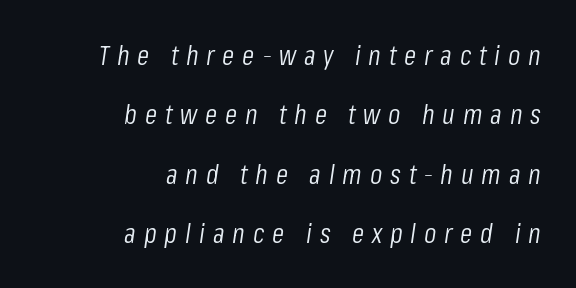
Descender tails drop into unmarked territory. Between one letter and the next there's a generous, obvious gap. Italic: yes, the glyphs are oblique. The passage shown is not bold in any degree.
